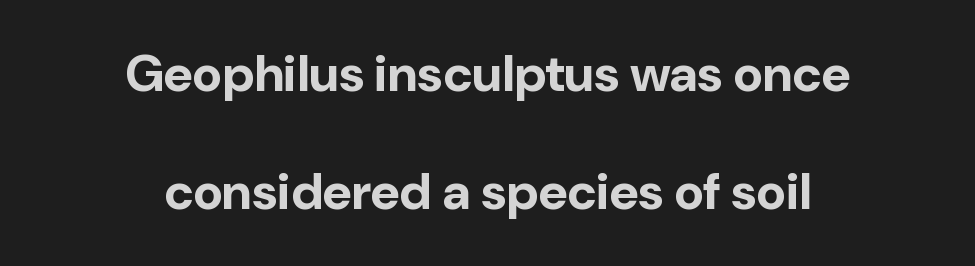
The image shows 51 px bold sans-serif type, upright; set centered, loose line spacing (2.32x), normal letter spacing, not underlined; low stroke contrast and a medium x-height.
